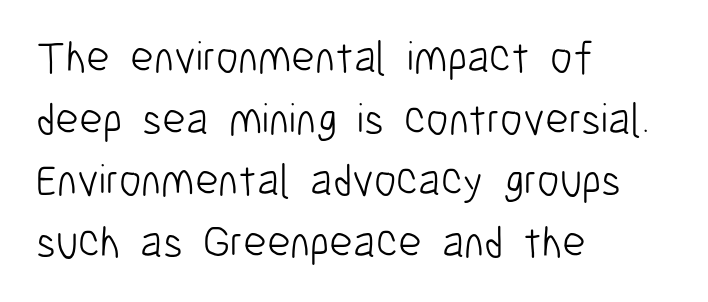
Q: Is the text bold? A: No.
Q: Is the text italic (slanted)? A: No, it is upright.
Q: Is the typeface a serif or a sans-serif typeface? A: Sans-serif.
Q: Is the text underlined? A: No.
Q: How is the paragraph aligned? A: Left-aligned.
Q: Is the spacing between letters normal or unusually wide? A: Normal.
Q: Is the spacing between lines tight, normal or loose? A: Normal.
Q: Width (condensed, normal, or wide)? A: Condensed.
Q: Stroke contrast? A: Low.
Q: x-height? A: Medium.
Q: Monospaced? A: No.
